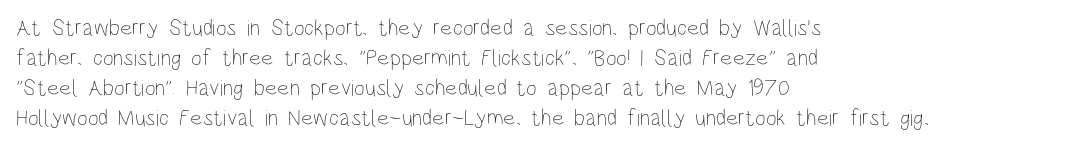
The image shows 23 px text type, upright; set left-aligned, normal line spacing (1.31x), normal letter spacing, not underlined.
